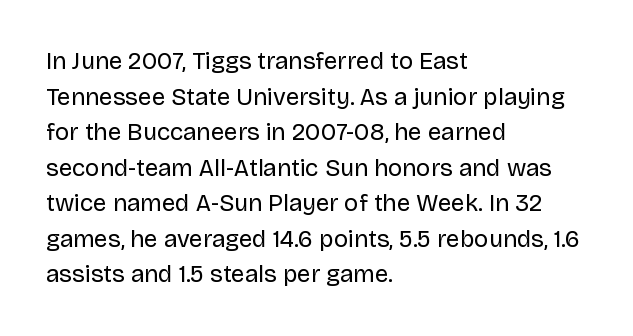
Q: Is the text bold? A: No.
Q: Is the text italic (slanted)? A: No, it is upright.
Q: Is the text underlined? A: No.
Q: How is the paragraph aligned? A: Left-aligned.
Q: Is the spacing between letters normal or unusually wide? A: Normal.
Q: Is the spacing between lines tight, normal or loose? A: Normal.
